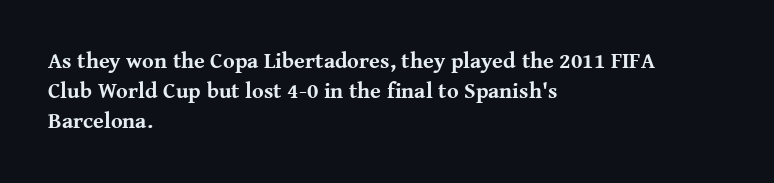
The image shows 22 px bold type, upright; set left-aligned, normal line spacing (1.36x), normal letter spacing, not underlined.
